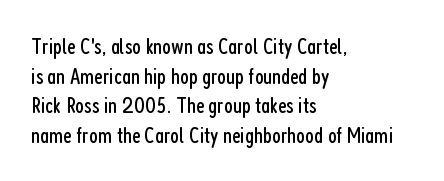
The lines sit at an ordinary, default distance from one another. The rag falls on the right side of this text block. The characters are drawn with everyday or finer stroke widths. Descender tails drop into unmarked territory.
